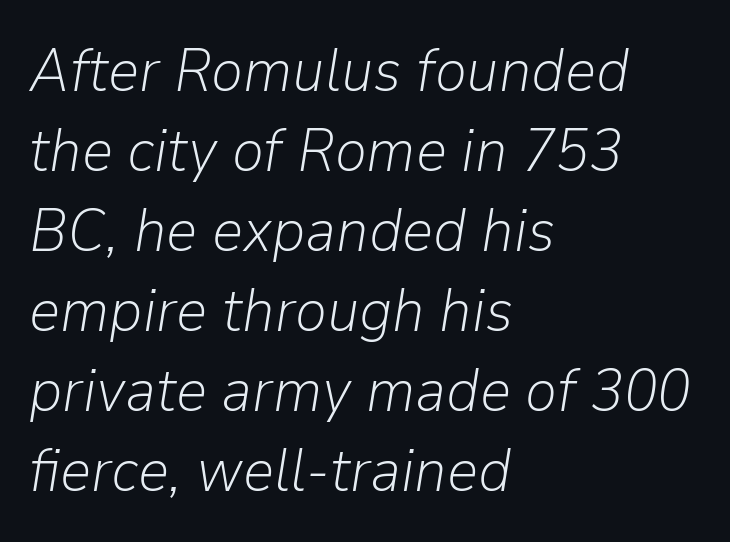
Q: Is the text bold? A: No.
Q: Is the text italic (slanted)? A: Yes, it leans right by about 9 degrees.
Q: Is the text underlined? A: No.
Q: How is the paragraph aligned? A: Left-aligned.
Q: Is the spacing between letters normal or unusually wide? A: Normal.
Q: Is the spacing between lines tight, normal or loose? A: Normal.
Q: Width (condensed, normal, or wide)? A: Normal.
Q: Stroke contrast? A: Low.
Q: x-height? A: Medium.
Q: Monospaced? A: No.
